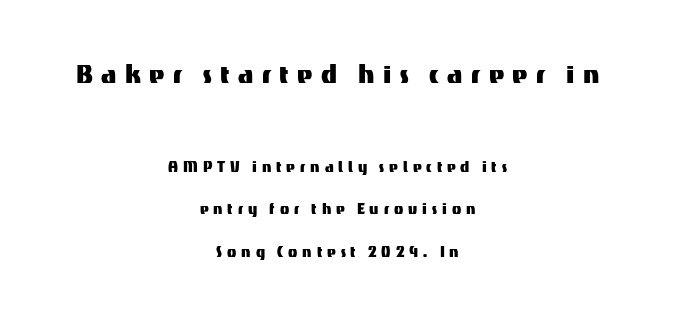
{"serif": "no", "italic": "no", "width": "normal", "stroke_contrast": "medium", "x_height": "medium", "monospaced": "no", "underline": "no", "align": "center", "line_spacing": "loose", "line_spacing_ratio": 2.25, "letter_spacing": "wide", "letter_spacing_em": 0.26, "larger_block": "first", "size_ratio": 1.74, "glyph_px": 33}
